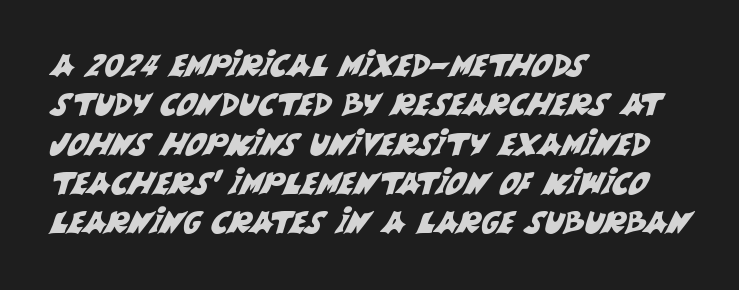
The image shows 31 px sans-serif type; set left-aligned, normal line spacing (1.27x), normal letter spacing, not underlined; medium stroke contrast and a large x-height.
